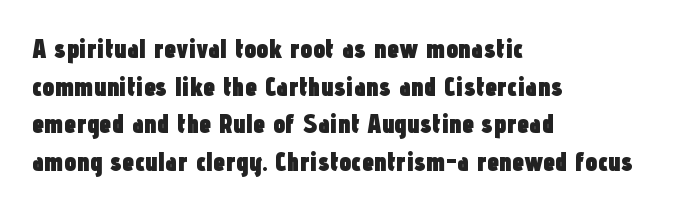
The image shows 27 px bold type, upright; set left-aligned, normal line spacing (1.39x), normal letter spacing, not underlined.
